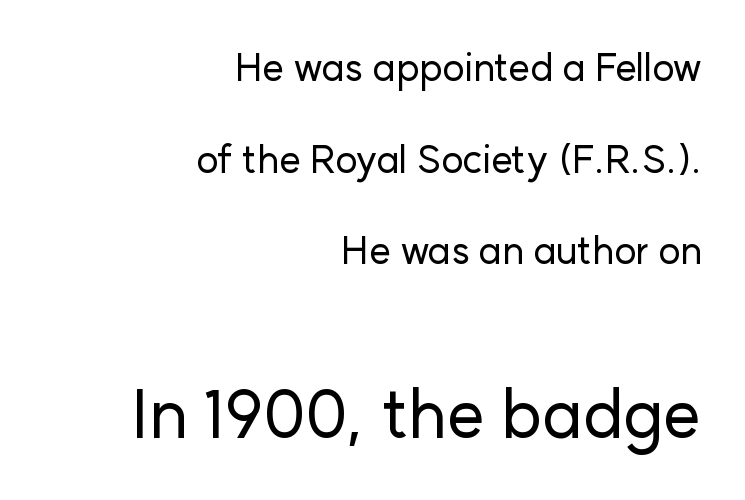
The image shows 67 px sans-serif type, upright; set right-aligned, loose line spacing (2.41x), normal letter spacing, not underlined; the second (bottom) block is 1.76x larger; low stroke contrast and a medium x-height.
